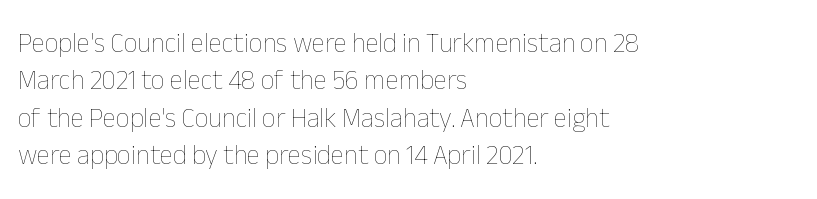
The image shows 27 px text type, upright; set left-aligned, normal line spacing (1.38x), normal letter spacing, not underlined.
